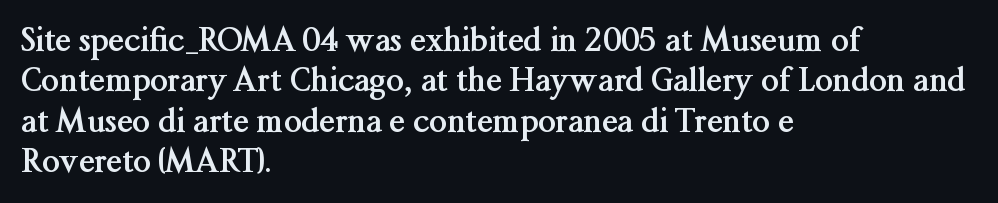
In CSS terms this would be text-align: left. Beneath every word, the page is bare. Heavy-handed strokes throughout: this text is bold. Do the characters align in a grid? No, the font is proportional.
